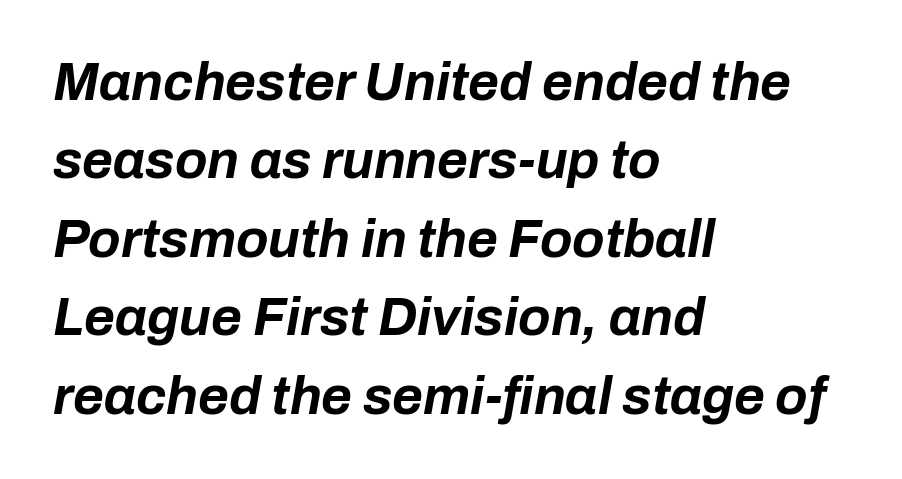
{"italic": "yes", "lean": "right", "slant_degrees": 10, "bold": "yes", "weight": "bold", "width": "normal", "stroke_contrast": "low", "x_height": "medium", "monospaced": "no", "underline": "no", "align": "left", "line_spacing": "normal", "line_spacing_ratio": 1.48, "letter_spacing": "normal", "letter_spacing_em": 0.0, "glyph_px": 53}
